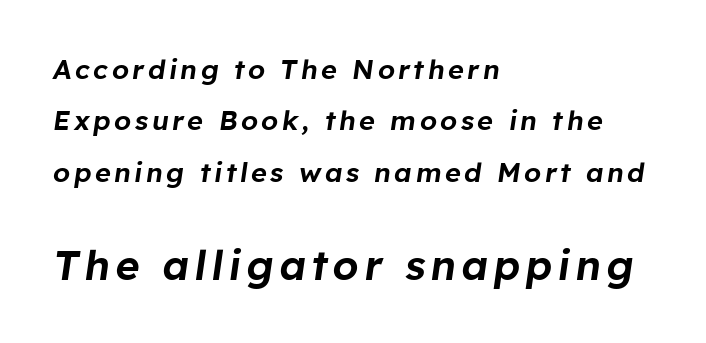
Q: Is the text italic (slanted)? A: Yes, it leans right by about 8 degrees.
Q: Is the text underlined? A: No.
Q: How is the paragraph aligned? A: Left-aligned.
Q: Is the spacing between lines tight, normal or loose? A: Loose.
Q: Which block of text is set in a larger size, the first (top) or the second (bottom)? A: The second (bottom) one.
Q: Width (condensed, normal, or wide)? A: Normal.
Q: Stroke contrast? A: Low.
Q: x-height? A: Medium.
Q: Monospaced? A: No.
